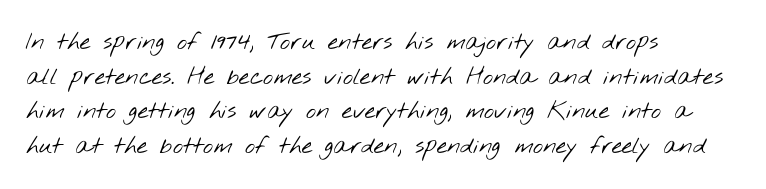
Q: Is the text bold? A: No.
Q: Is the text underlined? A: No.
Q: How is the paragraph aligned? A: Left-aligned.
Q: Is the spacing between letters normal or unusually wide? A: Normal.
Q: Is the spacing between lines tight, normal or loose? A: Normal.
